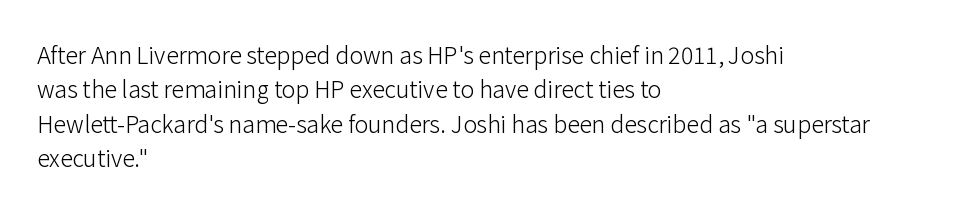
{"italic": "no", "bold": "no", "underline": "no", "align": "left", "line_spacing": "normal", "line_spacing_ratio": 1.49, "letter_spacing": "normal", "letter_spacing_em": 0.0, "glyph_px": 23}
